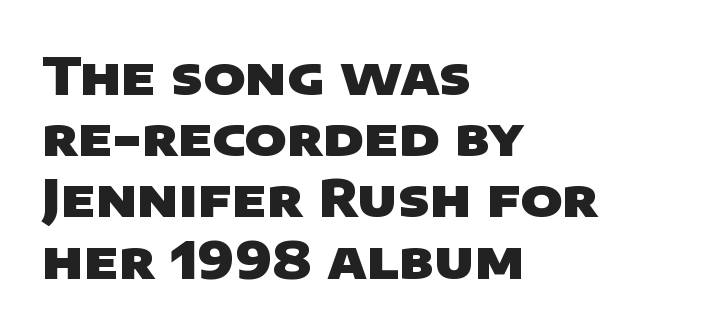
{"serif": "no", "bold": "yes", "weight": "heavy", "width": "wide", "stroke_contrast": "low", "x_height": "large", "monospaced": "no", "underline": "no", "align": "left", "line_spacing_ratio": 1.2, "letter_spacing": "normal", "letter_spacing_em": 0.0, "glyph_px": 51}
